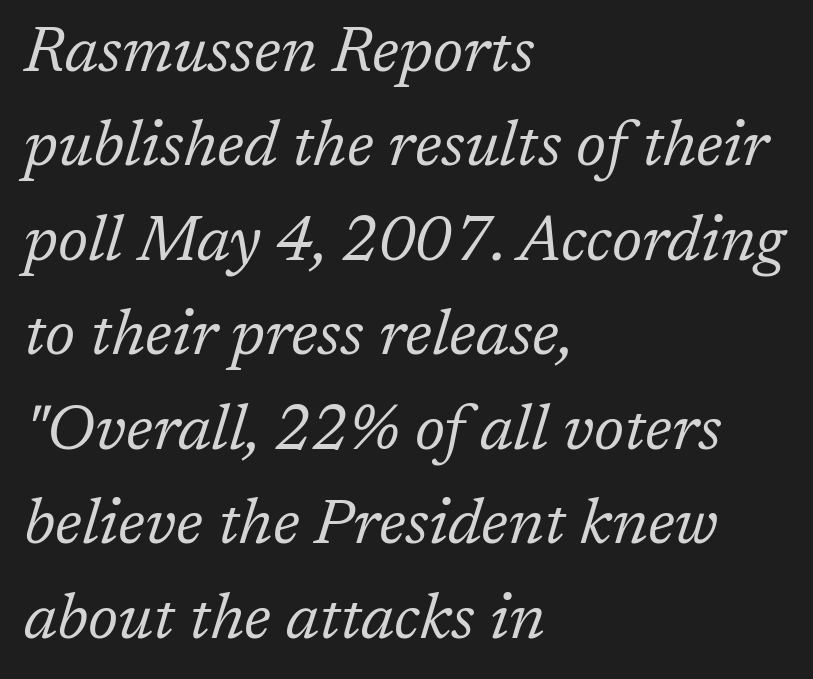
The image shows 63 px regular-weight serif type, italic (leaning right); set left-aligned, normal line spacing (1.5x), normal letter spacing, not underlined; low stroke contrast and a medium x-height.
